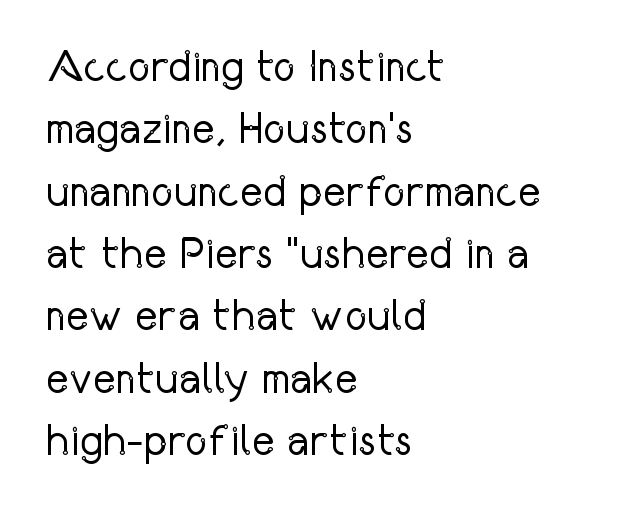
Q: Is the text bold? A: No.
Q: Is the text italic (slanted)? A: No, it is upright.
Q: Is the typeface a serif or a sans-serif typeface? A: Sans-serif.
Q: Is the text underlined? A: No.
Q: How is the paragraph aligned? A: Left-aligned.
Q: Is the spacing between letters normal or unusually wide? A: Normal.
Q: Is the spacing between lines tight, normal or loose? A: Normal.
Q: Width (condensed, normal, or wide)? A: Condensed.
Q: Stroke contrast? A: Low.
Q: x-height? A: Medium.
Q: Monospaced? A: No.
